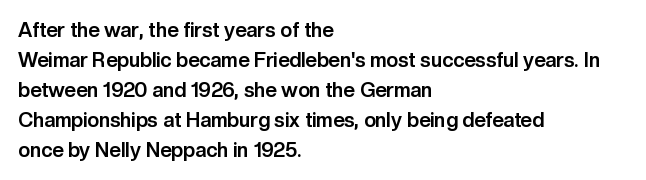
{"italic": "no", "bold": "yes", "underline": "no", "align": "left", "line_spacing": "normal", "line_spacing_ratio": 1.5, "letter_spacing": "normal", "letter_spacing_em": 0.0, "glyph_px": 20}
